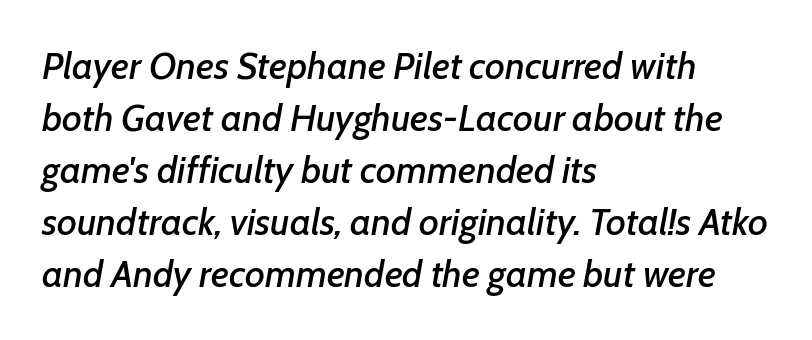
Line spacing here is normal. Plain, unruled lines of type. Nobody touched the tracking dial on this one. Italic? Definitely — the glyphs are oblique. Here the designer chose a conventional face with non-uniform glyph widths. Casual observation: everything's shoved over to the left.
